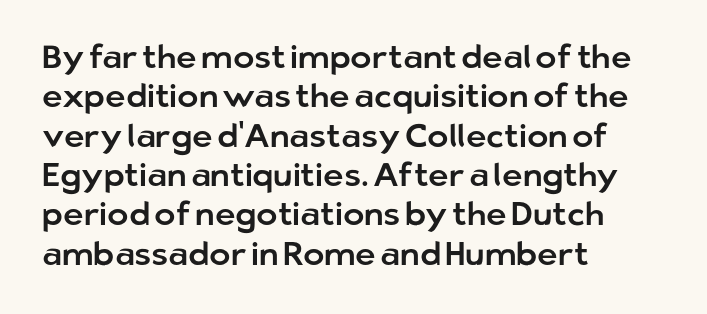
Q: Is the text italic (slanted)? A: No, it is upright.
Q: Is the typeface a serif or a sans-serif typeface? A: Sans-serif.
Q: Is the text underlined? A: No.
Q: How is the paragraph aligned? A: Left-aligned.
Q: Is the spacing between letters normal or unusually wide? A: Normal.
Q: Width (condensed, normal, or wide)? A: Normal.
Q: Stroke contrast? A: Low.
Q: x-height? A: Medium.
Q: Monospaced? A: No.
